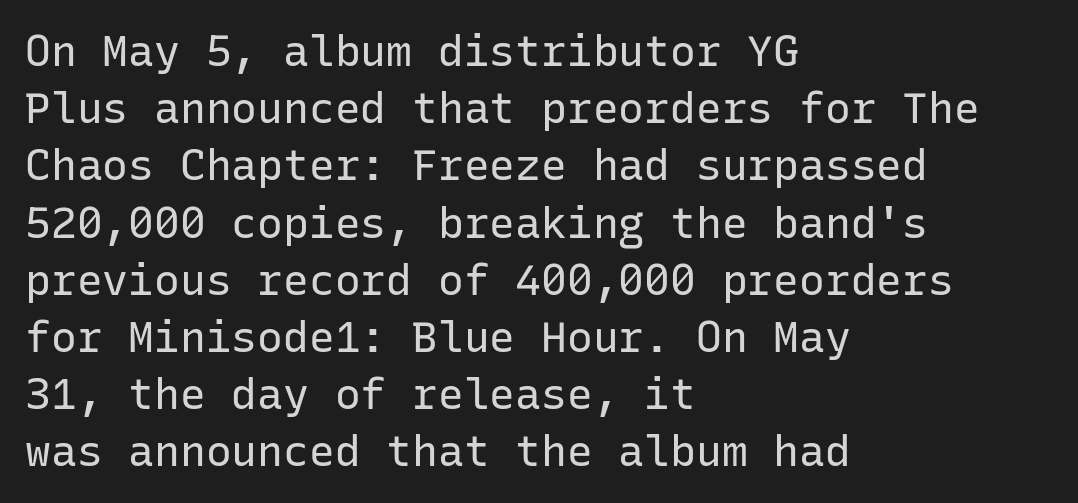
The image shows 43 px regular-weight sans-serif type, upright, monospaced; set left-aligned, normal line spacing (1.33x), normal letter spacing, not underlined; low stroke contrast and a medium x-height.
